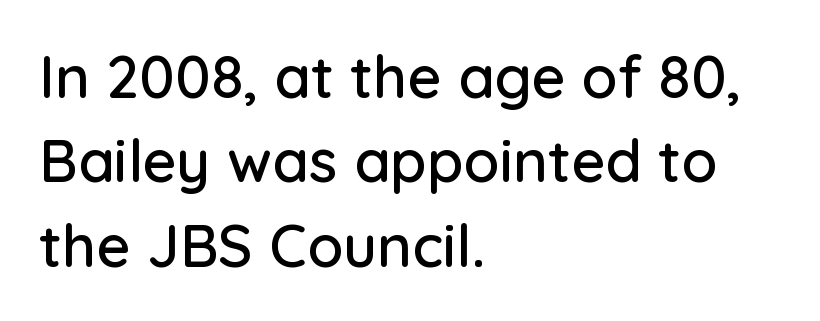
{"serif": "no", "italic": "no", "width": "normal", "stroke_contrast": "low", "x_height": "medium", "monospaced": "no", "underline": "no", "align": "left", "line_spacing": "normal", "line_spacing_ratio": 1.43, "letter_spacing": "normal", "letter_spacing_em": 0.0, "glyph_px": 59}
